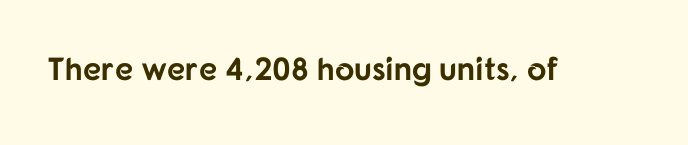
The image shows 32 px bold sans-serif type, upright; set normal letter spacing, not underlined; low stroke contrast and a medium x-height.
